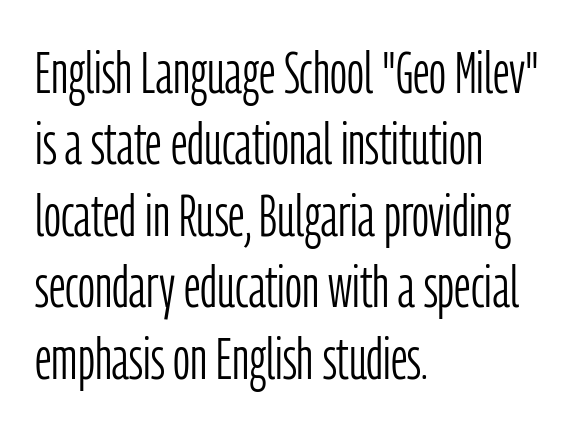
The image shows 59 px light, condensed sans-serif type, upright; set left-aligned, line spacing 1.21x, normal letter spacing, not underlined; low stroke contrast and a medium x-height.
